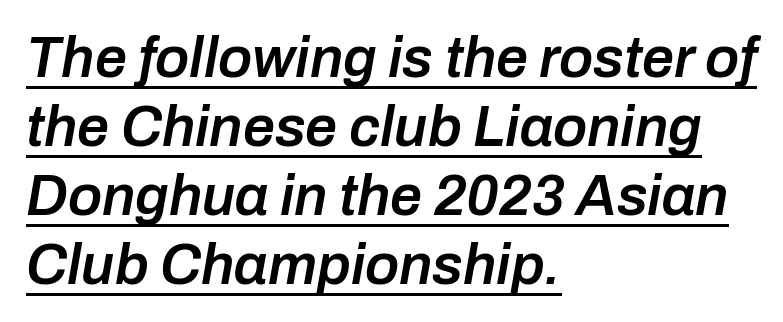
Observe the lean: these are italic letterforms. Teacher's note: observe the even left margin — that is flush-left alignment. The passage shown is typed in a proportional face where columns would drift. These words are printed semibold, heavier than regular yet not bold. Quick note: underline on.
